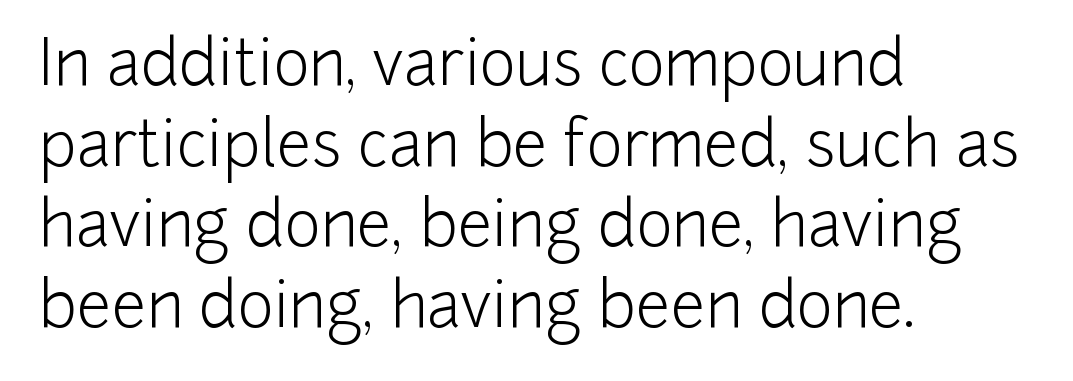
Q: Is the text bold? A: No.
Q: Is the text italic (slanted)? A: No, it is upright.
Q: Is the typeface a serif or a sans-serif typeface? A: Sans-serif.
Q: Is the text underlined? A: No.
Q: How is the paragraph aligned? A: Left-aligned.
Q: Is the spacing between letters normal or unusually wide? A: Normal.
Q: Is the spacing between lines tight, normal or loose? A: Normal.
Q: Width (condensed, normal, or wide)? A: Normal.
Q: Stroke contrast? A: Low.
Q: x-height? A: Medium.
Q: Monospaced? A: No.
